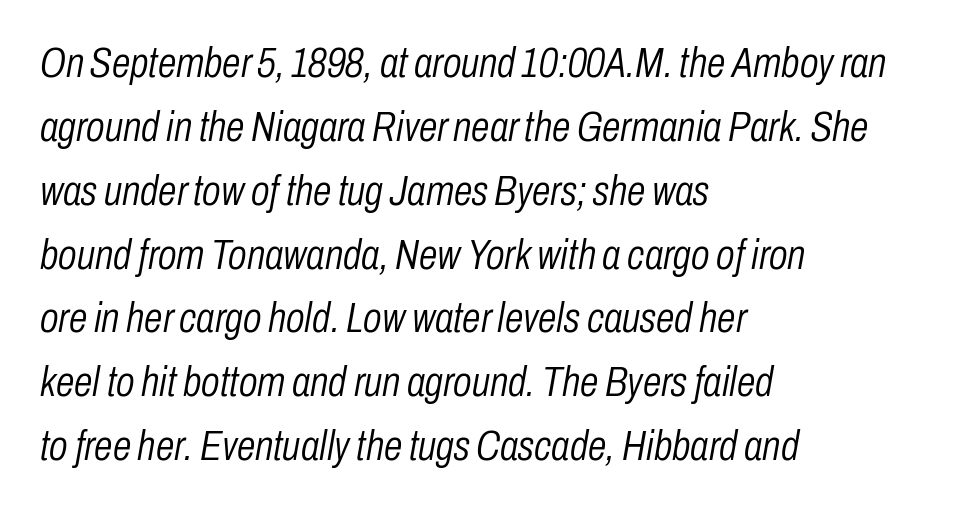
The image shows 42 px light, condensed type, italic (leaning right); set left-aligned, normal line spacing (1.52x), normal letter spacing, not underlined; low stroke contrast and a medium x-height.
